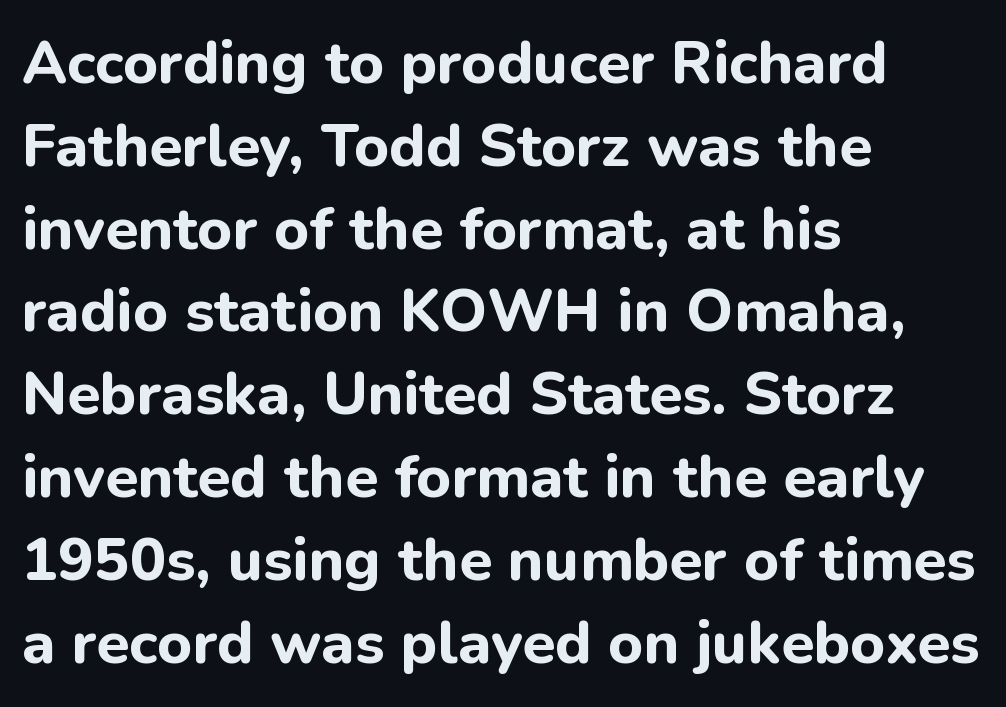
Students, this is bold: see how much ink each stroke carries. Character widths vary here, with narrow letters taking less room than wide ones. Each line starts at the same left margin while the right side varies. Honestly, there is no underline to notice here at all. The face used here is rendered with its standard letterfit. Compared with typical paragraphs, the rows here are spaced about the same.
